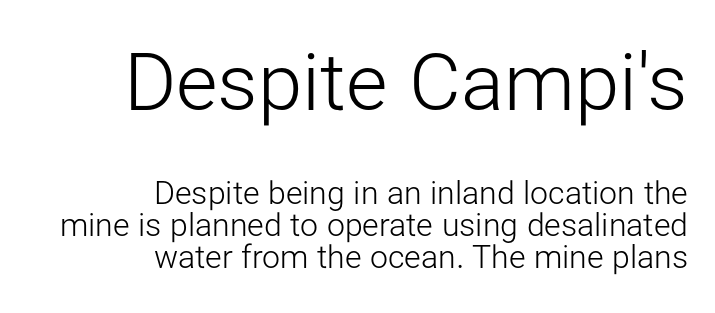
The upper block of text is set noticeably larger than the block beneath it. Students, note that the glyphs here touch the page at normal intervals. The specimen reads as upright at a glance. Compared with a flush-left layout, this one pins lines to the opposite, right side.
